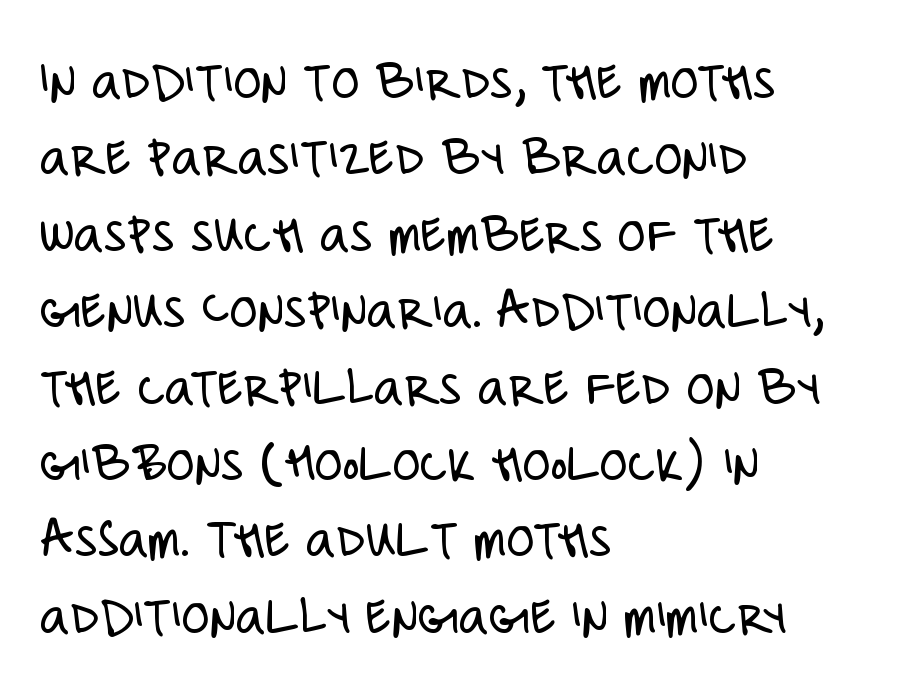
{"serif": "no", "italic": "no", "bold": "no", "weight": "light", "width": "condensed", "stroke_contrast": "low", "x_height": "large", "monospaced": "no", "underline": "no", "align": "left", "line_spacing": "normal", "line_spacing_ratio": 1.34, "letter_spacing": "normal", "letter_spacing_em": 0.0, "glyph_px": 57}
